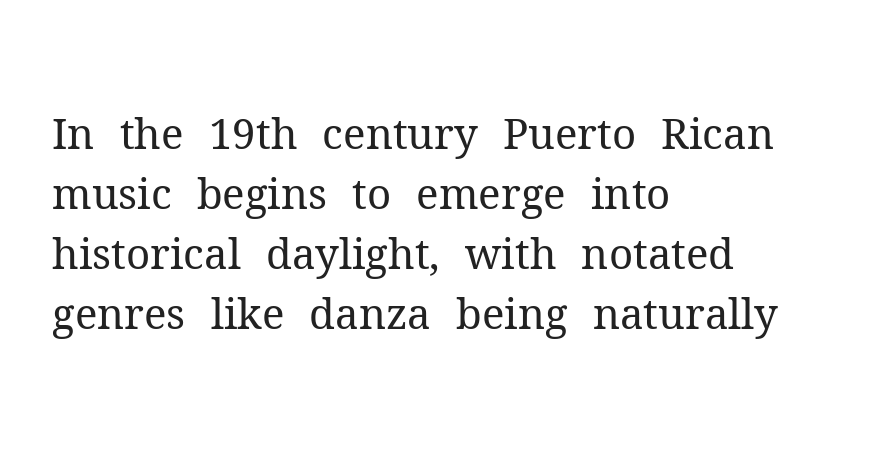
The image shows 42 px regular-weight serif type, upright; set left-aligned, normal line spacing (1.43x), normal letter spacing, not underlined; medium stroke contrast and a medium x-height.
